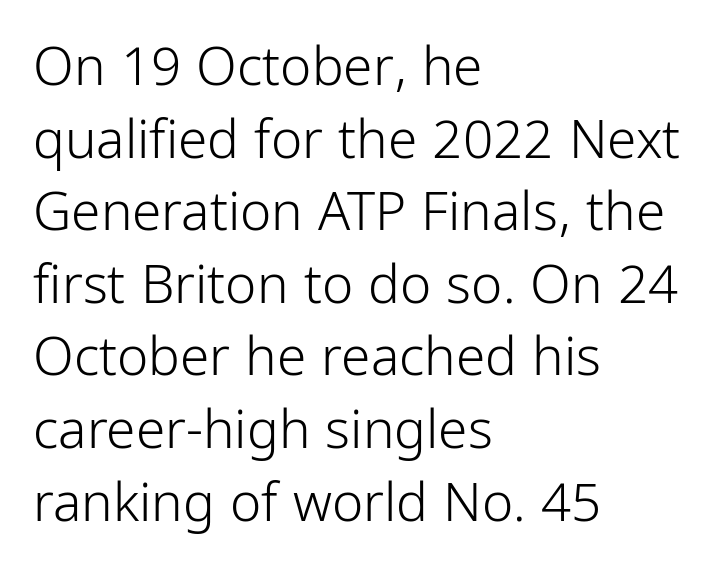
The image shows 53 px light, condensed sans-serif type, upright; set left-aligned, normal line spacing (1.37x), normal letter spacing, not underlined; low stroke contrast and a medium x-height.
